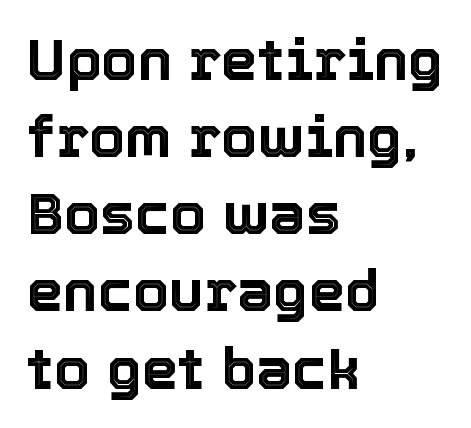
Caption: standard tracking, unaltered. Varying glyph widths throughout — classic text-font behaviour. Is the block centered? No — it sits flush against the left margin. Words float on clear page, feet unadorned. Baseline-to-baseline distance is the conventional proportion of letter height.
